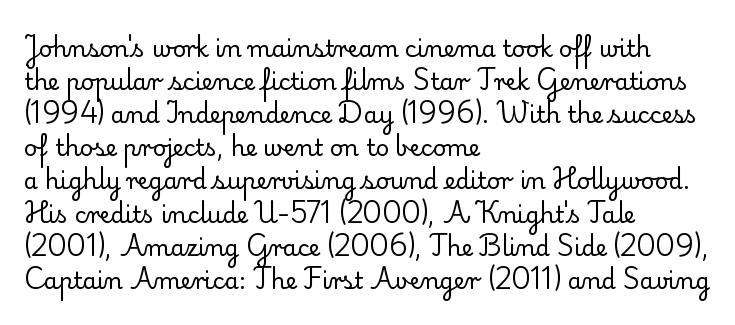
{"italic": "no", "bold": "no", "underline": "no", "align": "left", "line_spacing": "normal", "line_spacing_ratio": 1.44, "letter_spacing": "normal", "letter_spacing_em": 0.0, "glyph_px": 23}
